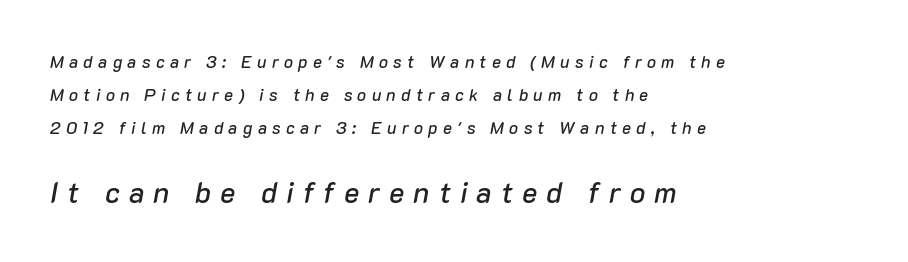
Typesetter's note — lower block bumped up in size, upper block left smaller. These lines are set flush left with a ragged right edge. Check under the words: just untouched page. This sample trades compactness for vertical openness between lines.
